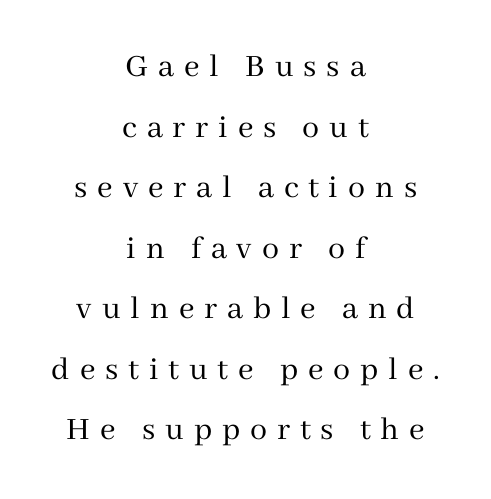
{"serif": "yes", "italic": "no", "bold": "no", "weight": "regular", "width": "normal", "stroke_contrast": "medium", "x_height": "medium", "monospaced": "no", "underline": "no", "align": "center", "line_spacing_ratio": 1.78, "letter_spacing": "wide", "letter_spacing_em": 0.29, "glyph_px": 34}
